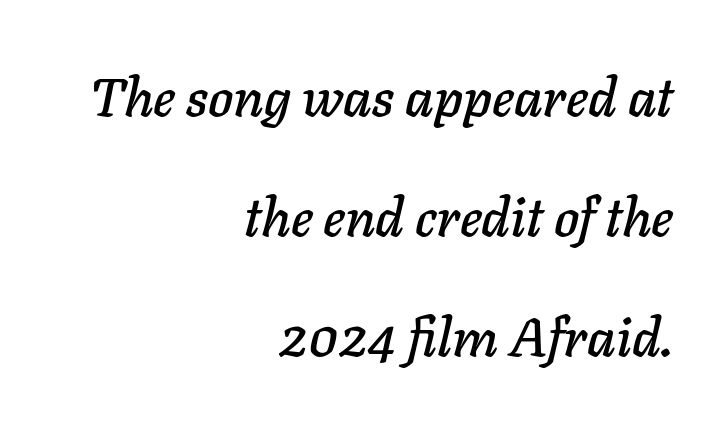
{"italic": "yes", "lean": "right", "slant_degrees": 11, "width": "normal", "stroke_contrast": "low", "x_height": "medium", "monospaced": "no", "underline": "no", "align": "right", "line_spacing": "loose", "line_spacing_ratio": 2.22, "letter_spacing": "normal", "letter_spacing_em": 0.0, "glyph_px": 54}
